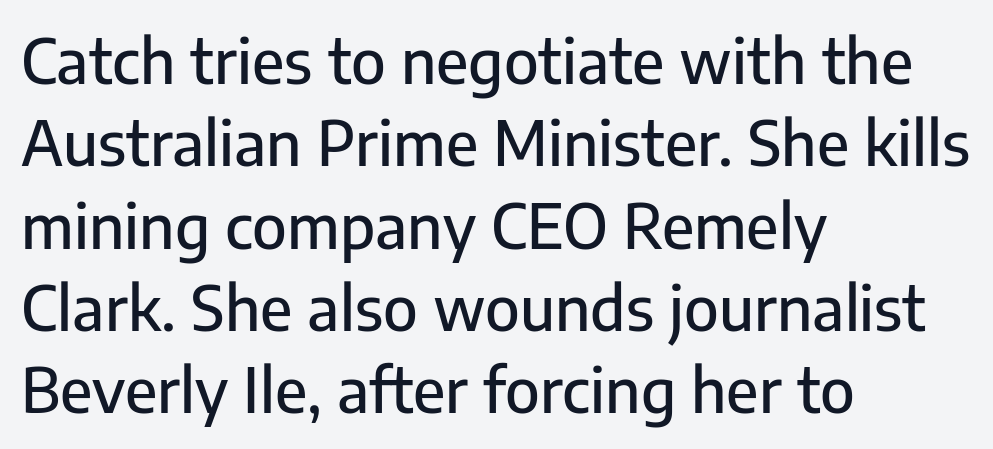
{"serif": "no", "italic": "no", "width": "normal", "stroke_contrast": "low", "x_height": "medium", "monospaced": "no", "underline": "no", "align": "left", "line_spacing": "normal", "line_spacing_ratio": 1.35, "letter_spacing": "normal", "letter_spacing_em": 0.0, "glyph_px": 61}
